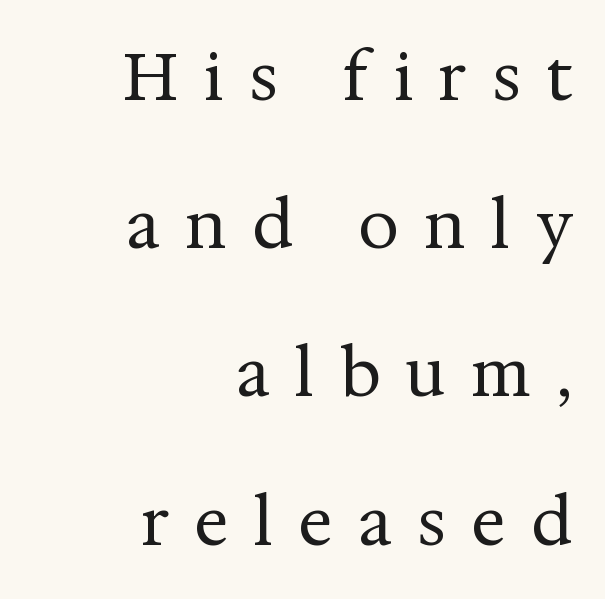
The image shows 65 px regular-weight serif type, upright; set right-aligned, loose line spacing (2.28x), unusually wide letter spacing (+0.39 em), not underlined; medium stroke contrast and a medium x-height.
